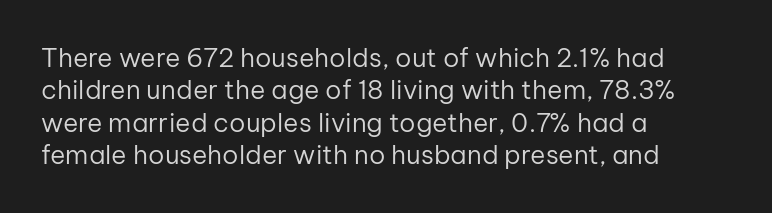
Line spacing here is normal. Nobody touched the tracking dial on this one. Quick note: underline off. Designer's note — italics off, roman on. The lines are quadded left.
